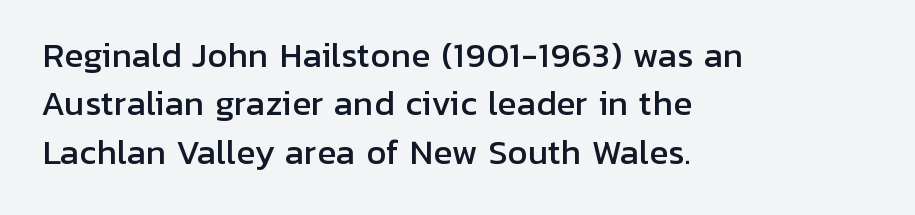
The image shows 32 px sans-serif type, upright; set left-aligned, normal line spacing (1.51x), normal letter spacing, not underlined; low stroke contrast and a medium x-height.
